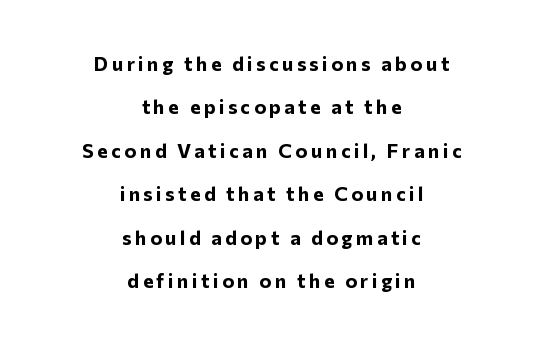
{"italic": "no", "bold": "yes", "underline": "no", "align": "center", "line_spacing": "loose", "line_spacing_ratio": 2.17, "glyph_px": 20}
